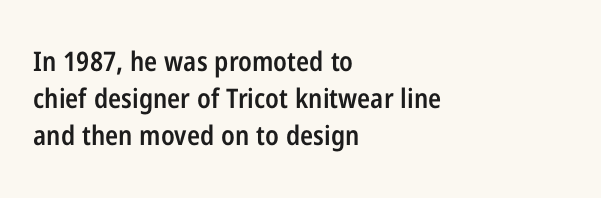
{"italic": "no", "bold": "semi", "underline": "no", "align": "left", "line_spacing": "normal", "line_spacing_ratio": 1.37, "letter_spacing": "normal", "letter_spacing_em": 0.0, "glyph_px": 27}
